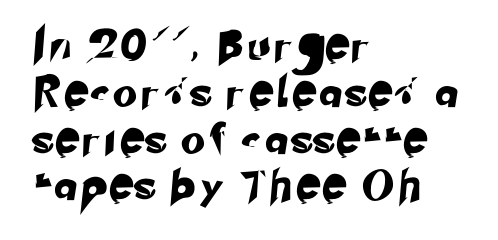
The image shows 30 px sans-serif type; set left-aligned, normal line spacing (1.56x), unusually wide letter spacing (+0.27 em), not underlined; low stroke contrast and a small x-height.
